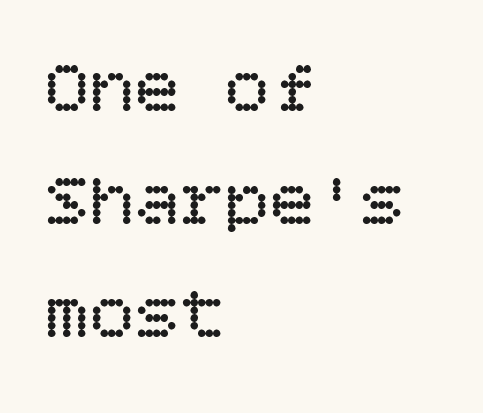
Look at the tracking — it's just the regular setting, nothing added. The lines are quadded left. Quick note: not italic, upright. Stems here are at most as thick as an everyday book face. Glance below the letters and you will spot only blank space. In terms of leading, this rendering sits right in the middle.
